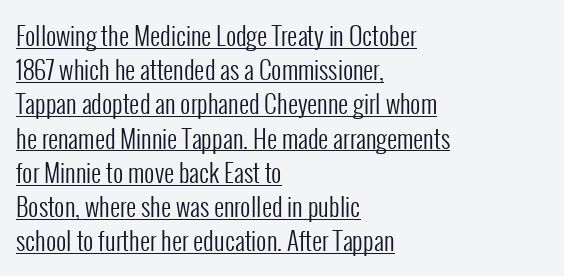
Characters remain perfectly vertical along every line. The passage shown stacks its lines at a standard gap. Alignment: flush left. Short note: letters normally spaced.
